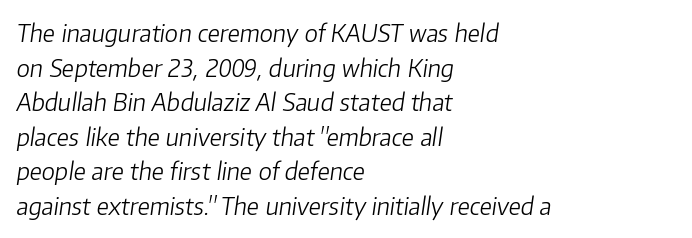
Q: Is the text bold? A: No.
Q: Is the text italic (slanted)? A: Yes, it leans right by about 8 degrees.
Q: Is the text underlined? A: No.
Q: How is the paragraph aligned? A: Left-aligned.
Q: Is the spacing between letters normal or unusually wide? A: Normal.
Q: Is the spacing between lines tight, normal or loose? A: Normal.
